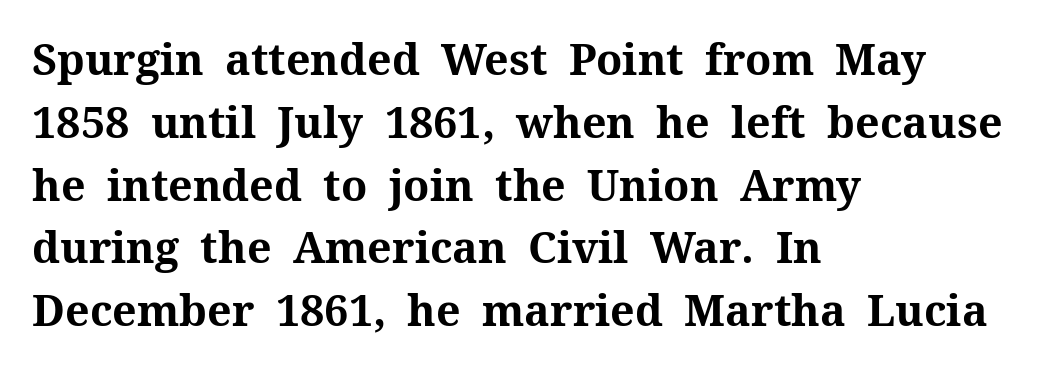
{"serif": "yes", "italic": "no", "bold": "yes", "weight": "bold", "width": "normal", "stroke_contrast": "medium", "x_height": "medium", "monospaced": "no", "underline": "no", "align": "left", "line_spacing": "normal", "line_spacing_ratio": 1.46, "letter_spacing": "normal", "letter_spacing_em": 0.0, "glyph_px": 43}
